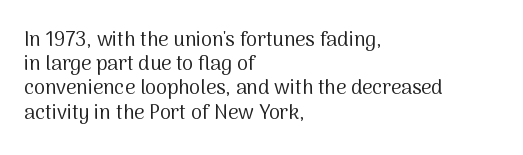
The image shows 20 px text type, upright; set left-aligned, line spacing 1.21x, normal letter spacing, not underlined.
